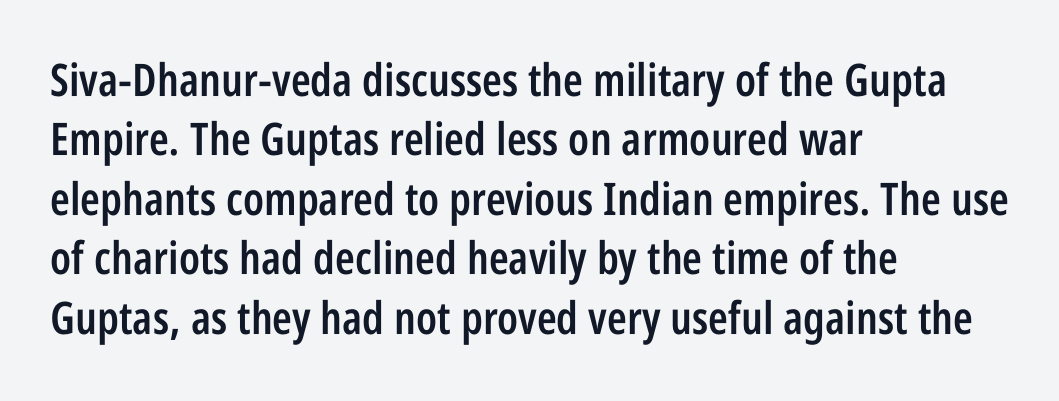
Spacing between characters is what you'd get straight out of the box. The line-height multiplier appears to be the usual default. Compared with an ordinary text face, these strokes are moderately heavier — a semibold. The string is rendered with underlining switched off.
